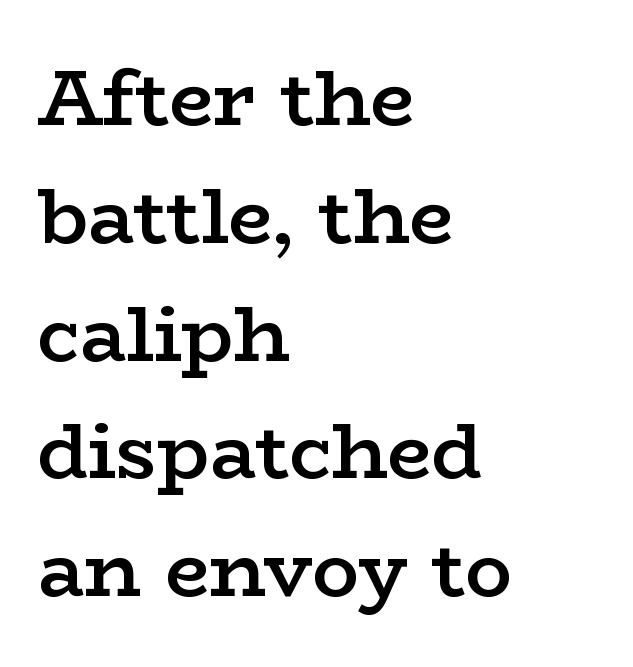
A typesetter would call this proportional, since set widths differ per character. Stroke thickness is moderately raised; the sample reads as semibold. Plain, unruled lines of type. Nothing unusual about the tracking: characters are spaced as the font intends.
